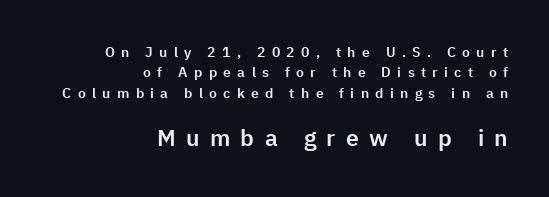
Look at the glyph heights: the lower group is clearly the bigger setting. The lines in this sample share a right terminus and differ only in where they begin. This is roman type, the default non-slanted kind. The space between consecutive lines is moderate. The passage shown has open, widely tracked lettering throughout.
